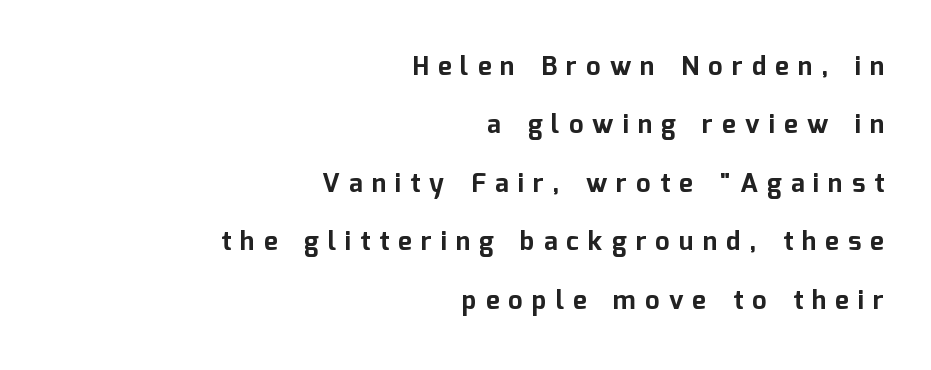
Q: Is the text bold? A: Yes.
Q: Is the text italic (slanted)? A: No, it is upright.
Q: Is the text underlined? A: No.
Q: How is the paragraph aligned? A: Right-aligned.
Q: Is the spacing between letters normal or unusually wide? A: Unusually wide.
Q: Is the spacing between lines tight, normal or loose? A: Loose.
